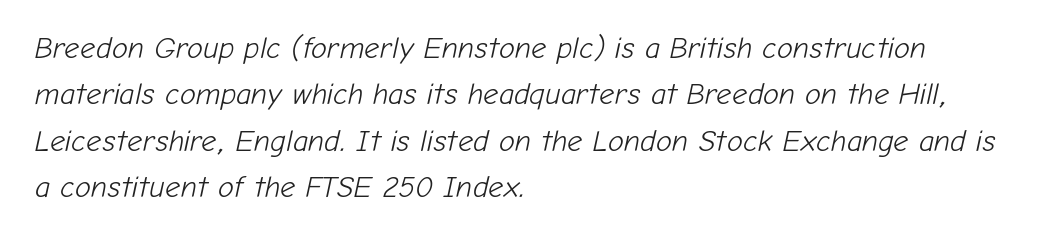
Q: Is the text bold? A: No.
Q: Is the text italic (slanted)? A: Yes, it leans right by about 12 degrees.
Q: Is the text underlined? A: No.
Q: How is the paragraph aligned? A: Left-aligned.
Q: Is the spacing between letters normal or unusually wide? A: Normal.
Q: Is the spacing between lines tight, normal or loose? A: Normal.
Q: Width (condensed, normal, or wide)? A: Normal.
Q: Stroke contrast? A: Low.
Q: x-height? A: Medium.
Q: Monospaced? A: No.
